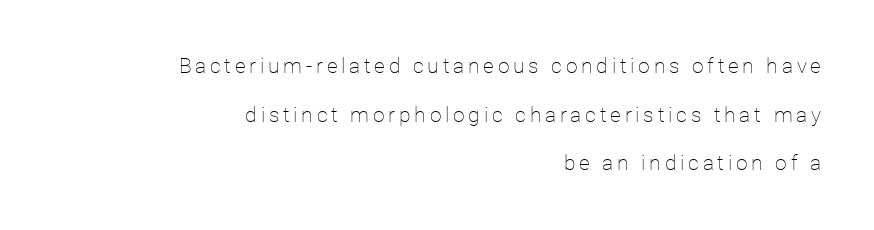
Q: Is the text bold? A: No.
Q: Is the text italic (slanted)? A: No, it is upright.
Q: Is the text underlined? A: No.
Q: How is the paragraph aligned? A: Right-aligned.
Q: Is the spacing between lines tight, normal or loose? A: Loose.
